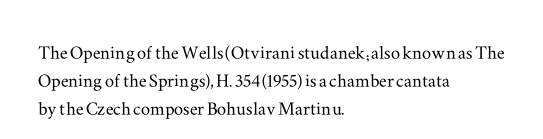
Here the glyphs are tracked normally, forming tight word shapes. The specimen omits any rule beneath the text block's lines. Vertical strokes here are truly vertical. The lines in this sample share a left origin and differ only in where they stop.
